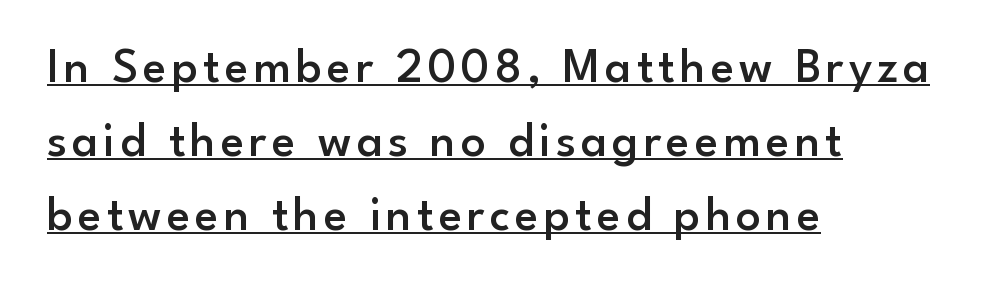
{"serif": "no", "italic": "no", "bold": "semi", "weight": "semibold", "width": "normal", "stroke_contrast": "low", "x_height": "small", "monospaced": "no", "underline": "yes", "align": "left", "line_spacing": "normal", "line_spacing_ratio": 1.51, "glyph_px": 49}
